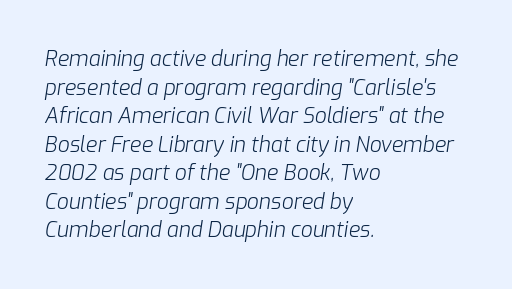
This sample is left-justified, so line endings fall wherever the words run out. The axis of the letterforms is tilted away from vertical. Is the type heavy? It reads as light-to-regular instead. Summary of vertical rhythm: regular, with standard interline spacing. There is no visible air inserted between adjacent glyphs.
